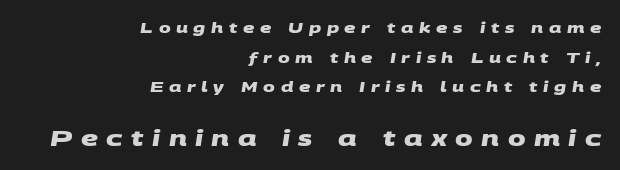
{"bold": "yes", "underline": "no", "align": "right", "line_spacing": "loose", "line_spacing_ratio": 2.12, "letter_spacing": "wide", "letter_spacing_em": 0.4, "larger_block": "second", "size_ratio": 1.5, "glyph_px": 21}
